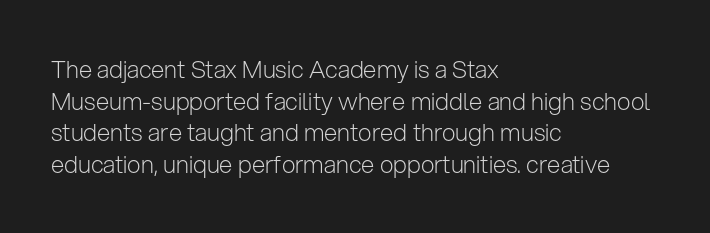
The image shows 24 px text type, upright; set left-aligned, normal line spacing (1.32x), normal letter spacing, not underlined.
